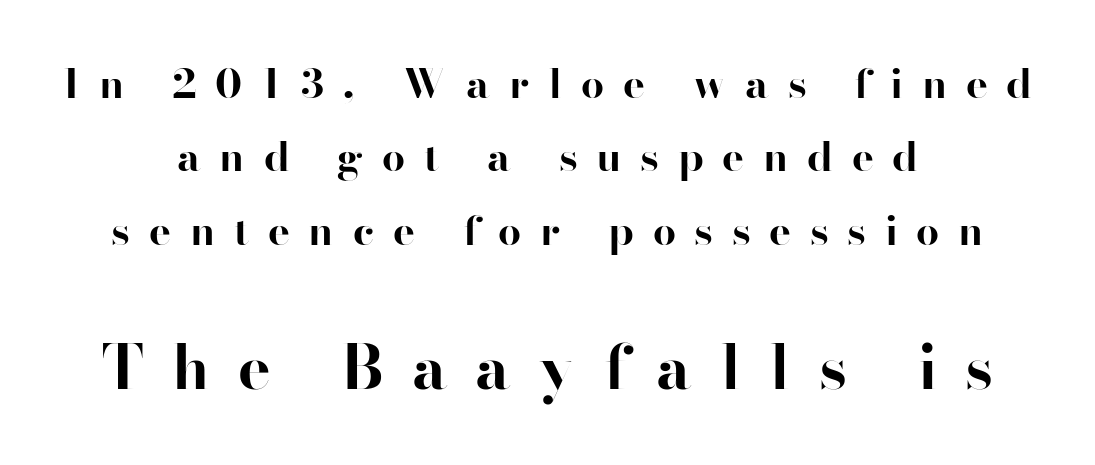
{"serif": "no", "italic": "no", "bold": "yes", "weight": "bold", "width": "normal", "stroke_contrast": "high", "x_height": "small", "monospaced": "no", "underline": "no", "align": "center", "line_spacing_ratio": 1.79, "letter_spacing": "wide", "letter_spacing_em": 0.46, "larger_block": "second", "size_ratio": 1.49, "glyph_px": 61}
